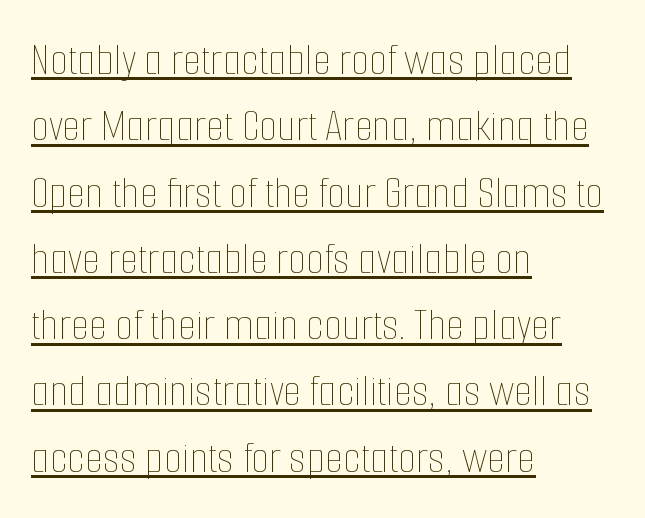
{"italic": "no", "bold": "no", "weight": "thin", "width": "condensed", "stroke_contrast": "low", "x_height": "medium", "monospaced": "no", "underline": "yes", "align": "left", "line_spacing": "normal", "line_spacing_ratio": 1.41, "letter_spacing": "normal", "letter_spacing_em": 0.0, "glyph_px": 47}
